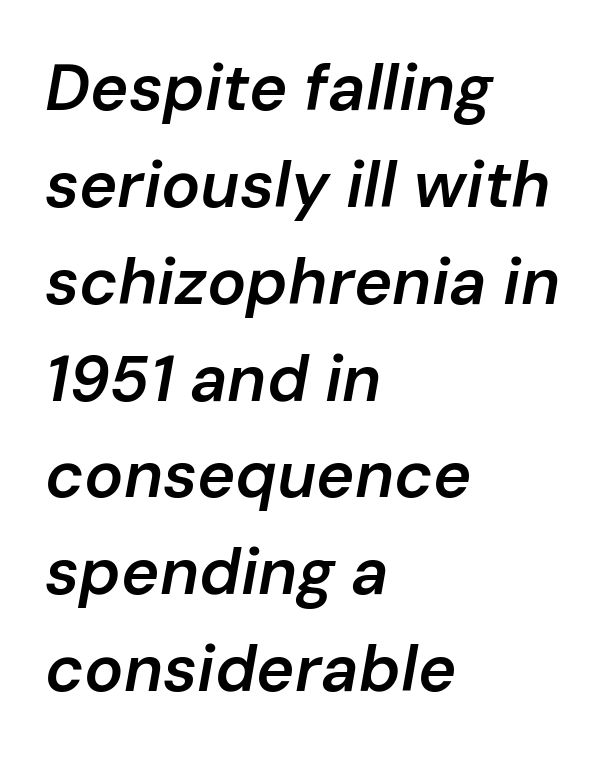
Q: Is the text bold? A: Semi-bold.
Q: Is the text italic (slanted)? A: Yes, it leans right by about 10 degrees.
Q: Is the text underlined? A: No.
Q: How is the paragraph aligned? A: Left-aligned.
Q: Is the spacing between letters normal or unusually wide? A: Normal.
Q: Is the spacing between lines tight, normal or loose? A: Normal.
Q: Width (condensed, normal, or wide)? A: Normal.
Q: Stroke contrast? A: Low.
Q: x-height? A: Medium.
Q: Monospaced? A: No.
